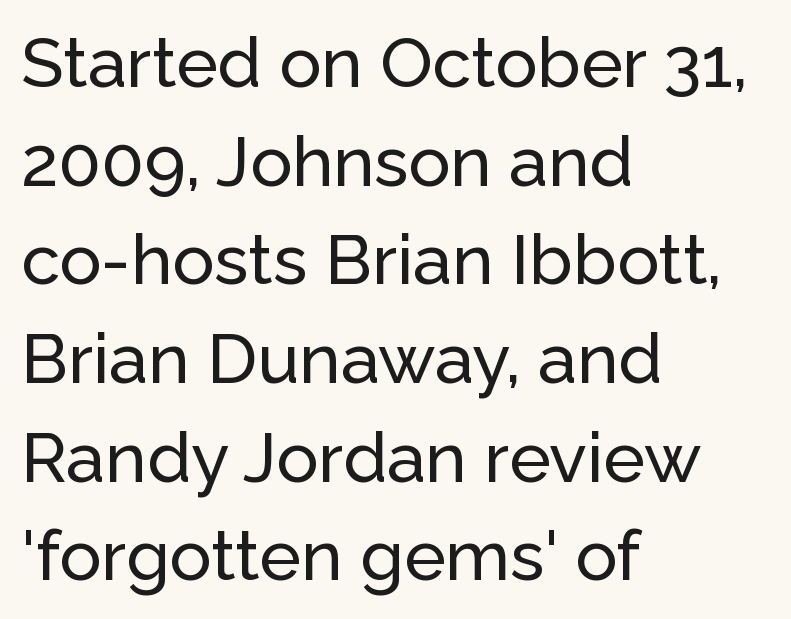
Q: Is the text italic (slanted)? A: No, it is upright.
Q: Is the typeface a serif or a sans-serif typeface? A: Sans-serif.
Q: Is the text underlined? A: No.
Q: How is the paragraph aligned? A: Left-aligned.
Q: Is the spacing between letters normal or unusually wide? A: Normal.
Q: Is the spacing between lines tight, normal or loose? A: Normal.
Q: Width (condensed, normal, or wide)? A: Normal.
Q: Stroke contrast? A: Low.
Q: x-height? A: Medium.
Q: Monospaced? A: No.
